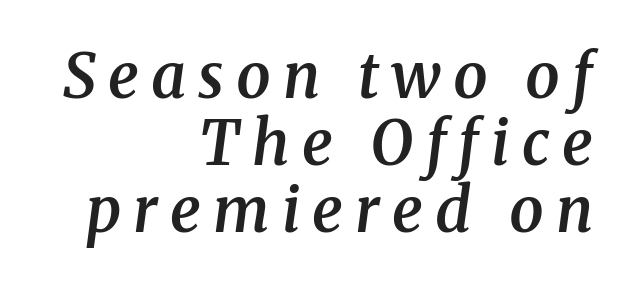
Descenders hang freely into open space. Regarding serifs, this sample has them. The face used here is proportionally spaced, like ordinary book or web type. Every row of glyphs terminates at an identical x-position on the right. Every character sits at an angle, as italics do. A bit beefed up — I'd call it semibold rather than bold.
